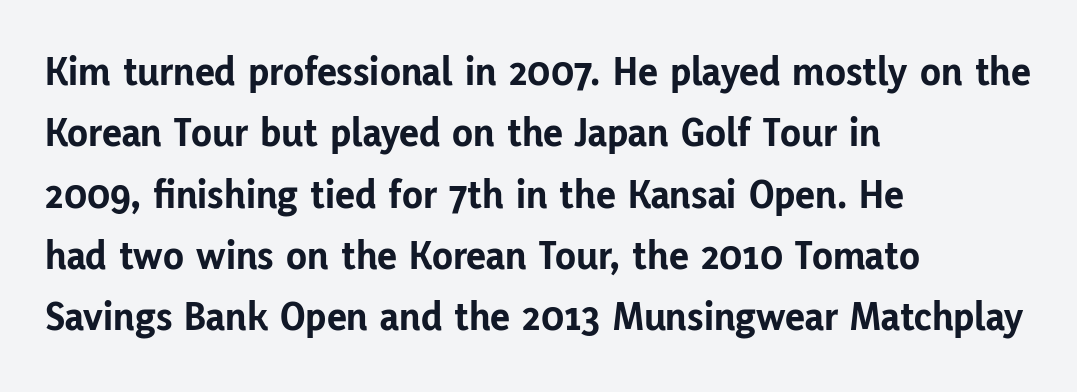
Q: Is the text bold? A: Yes.
Q: Is the text italic (slanted)? A: No, it is upright.
Q: Is the typeface a serif or a sans-serif typeface? A: Sans-serif.
Q: Is the text underlined? A: No.
Q: How is the paragraph aligned? A: Left-aligned.
Q: Is the spacing between letters normal or unusually wide? A: Normal.
Q: Is the spacing between lines tight, normal or loose? A: Normal.
Q: Width (condensed, normal, or wide)? A: Normal.
Q: Stroke contrast? A: Low.
Q: x-height? A: Medium.
Q: Monospaced? A: No.
